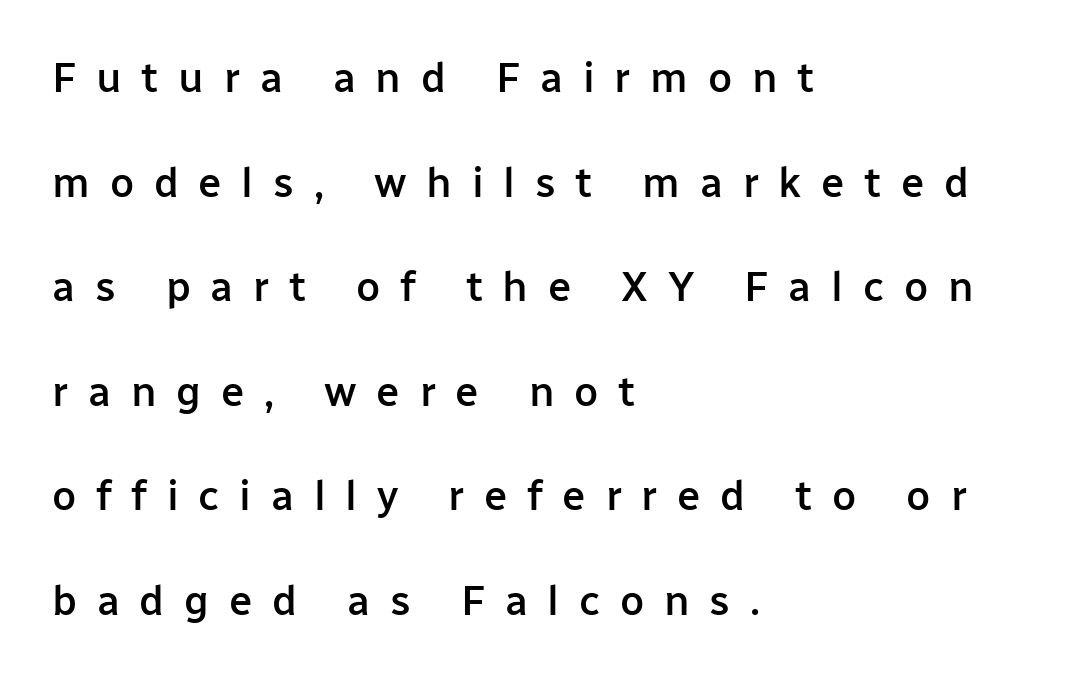
The image shows 42 px semibold sans-serif type, upright; set left-aligned, loose line spacing (2.49x), unusually wide letter spacing (+0.47 em), not underlined; low stroke contrast and a medium x-height.
